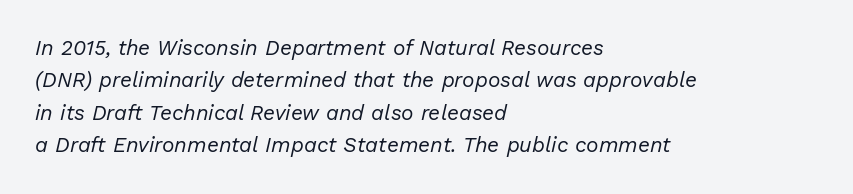
Q: Is the text bold? A: No.
Q: Is the text italic (slanted)? A: Yes, it leans right by about 13 degrees.
Q: Is the text underlined? A: No.
Q: How is the paragraph aligned? A: Left-aligned.
Q: Is the spacing between letters normal or unusually wide? A: Normal.
Q: Is the spacing between lines tight, normal or loose? A: Normal.
